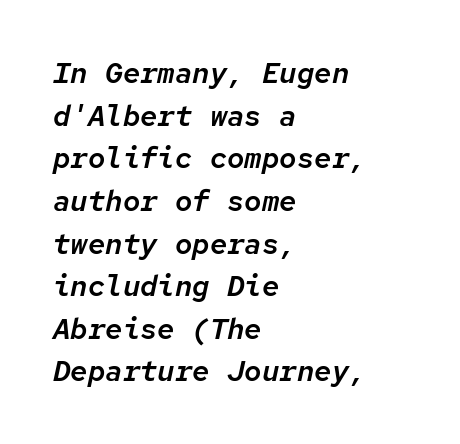
Vertically, the passage feels balanced, rows spaced as you'd expect. These lines are set flush left with a ragged right edge. No word sits above an underline. Honestly, the letter spacing is just normal — you wouldn't notice it. If you drew a line through each stem, it would be angled. Each letter, wide or thin by design, is forced into the same width here.
